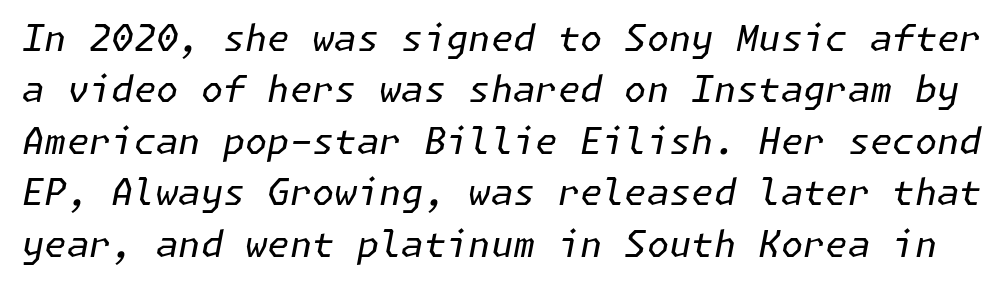
Unmarked baselines from the first word to the last. One glance says typical: line gaps are just what's usual. Glyph-to-glyph distance matches everyday printed text. Observe the lean: these are italic letterforms. The cut favours lightness, reaching ordinary text weight at its darkest.
